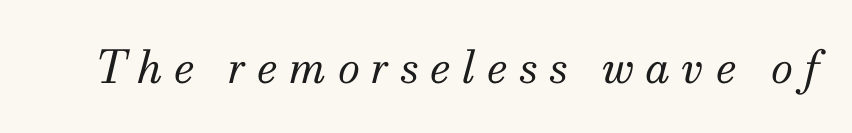
Q: Is the text bold? A: No.
Q: Is the text italic (slanted)? A: Yes, it leans right by about 13 degrees.
Q: Is the typeface a serif or a sans-serif typeface? A: Serif.
Q: Is the text underlined? A: No.
Q: Is the spacing between letters normal or unusually wide? A: Unusually wide.
Q: Width (condensed, normal, or wide)? A: Normal.
Q: Stroke contrast? A: Medium.
Q: x-height? A: Small.
Q: Monospaced? A: No.
